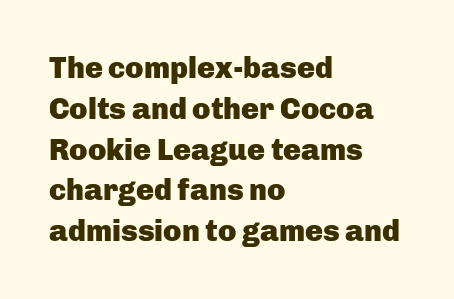
{"serif": "no", "italic": "no", "bold": "yes", "weight": "heavy", "width": "normal", "stroke_contrast": "low", "x_height": "medium", "monospaced": "no", "underline": "no", "align": "left", "line_spacing": "normal", "line_spacing_ratio": 1.36, "letter_spacing": "normal", "letter_spacing_em": 0.0, "glyph_px": 30}
